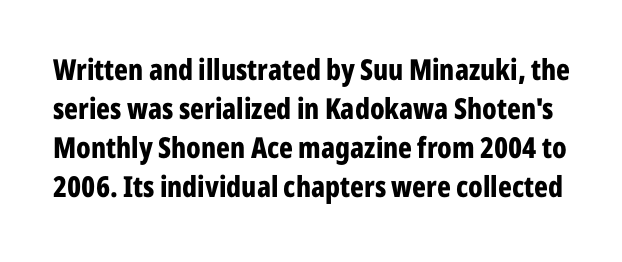
Q: Is the text bold? A: Yes.
Q: Is the text italic (slanted)? A: No, it is upright.
Q: Is the typeface a serif or a sans-serif typeface? A: Sans-serif.
Q: Is the text underlined? A: No.
Q: Is the spacing between letters normal or unusually wide? A: Normal.
Q: Is the spacing between lines tight, normal or loose? A: Normal.
Q: Width (condensed, normal, or wide)? A: Condensed.
Q: Stroke contrast? A: Low.
Q: x-height? A: Medium.
Q: Monospaced? A: No.
